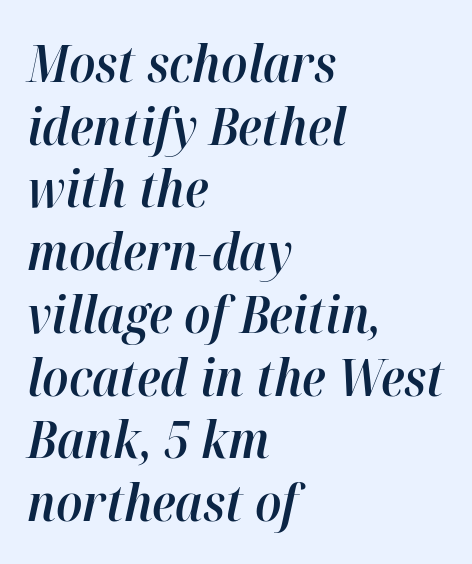
{"italic": "yes", "lean": "right", "slant_degrees": 12, "bold": "semi", "weight": "semibold", "width": "normal", "stroke_contrast": "high", "x_height": "medium", "monospaced": "no", "underline": "no", "align": "left", "line_spacing_ratio": 1.23, "letter_spacing": "normal", "letter_spacing_em": 0.0, "glyph_px": 51}
